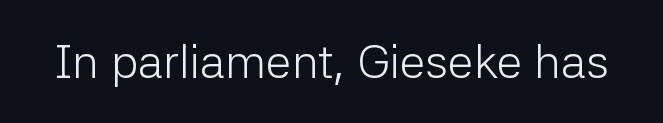
Classification — sans serif. These lines keep a tight, regular rhythm from letter to letter. Note the varied advance widths — an 'i' is clearly narrower than an 'm'. Nope, not italic — everything's standing straight.
